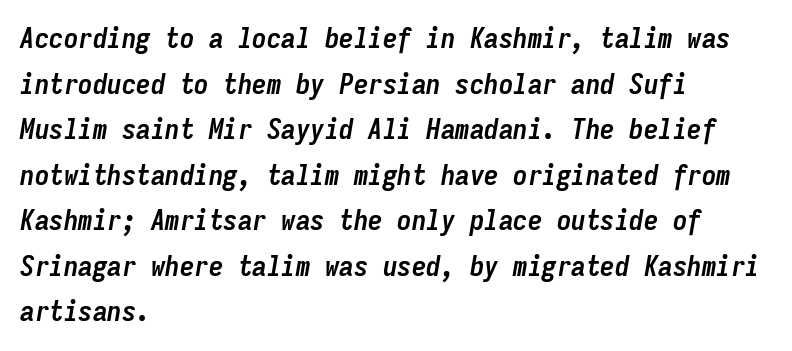
{"italic": "yes", "lean": "right", "slant_degrees": 9, "bold": "yes", "weight": "semibold", "width": "condensed", "stroke_contrast": "low", "x_height": "medium", "monospaced": "yes", "underline": "no", "align": "left", "line_spacing": "normal", "line_spacing_ratio": 1.57, "letter_spacing": "normal", "letter_spacing_em": 0.0, "glyph_px": 29}
